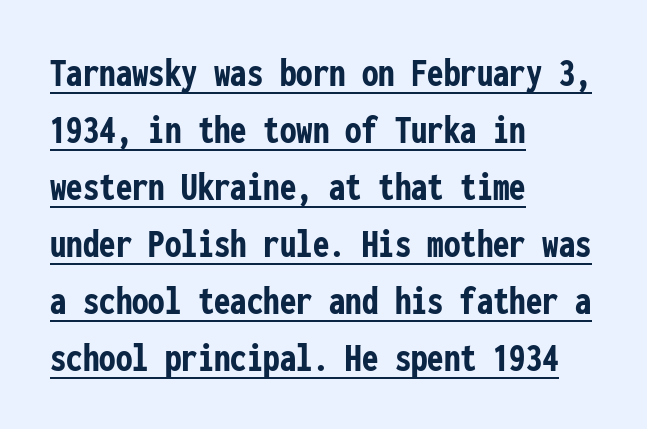
{"serif": "no", "italic": "no", "bold": "yes", "weight": "semibold", "width": "condensed", "stroke_contrast": "low", "x_height": "medium", "monospaced": "yes", "underline": "yes", "align": "left", "line_spacing": "normal", "line_spacing_ratio": 1.39, "letter_spacing": "normal", "letter_spacing_em": 0.0, "glyph_px": 41}
